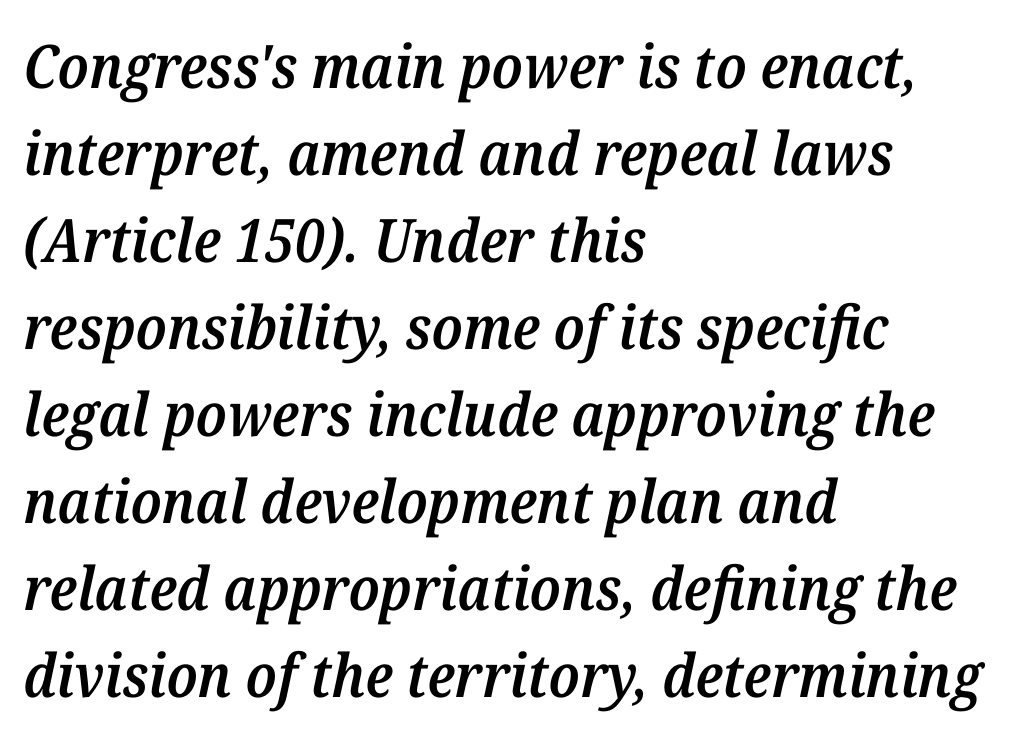
{"serif": "yes", "italic": "yes", "lean": "right", "slant_degrees": 12, "bold": "semi", "weight": "semibold", "width": "normal", "stroke_contrast": "medium", "x_height": "medium", "monospaced": "no", "underline": "no", "align": "left", "line_spacing": "normal", "line_spacing_ratio": 1.45, "letter_spacing": "normal", "letter_spacing_em": 0.0, "glyph_px": 60}
